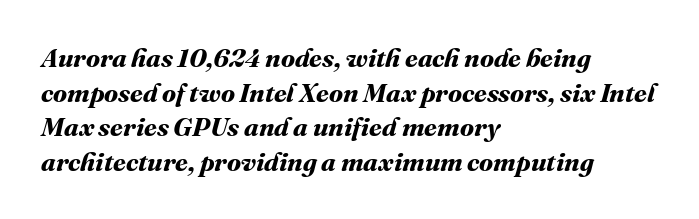
{"bold": "yes", "underline": "no", "align": "left", "line_spacing": "normal", "line_spacing_ratio": 1.33, "letter_spacing": "normal", "letter_spacing_em": 0.0, "glyph_px": 26}
